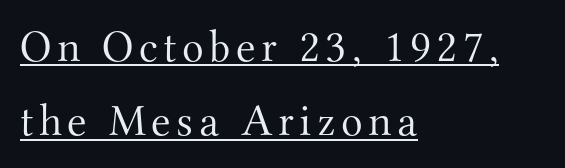
Q: Is the text bold? A: No.
Q: Is the text italic (slanted)? A: No, it is upright.
Q: Is the typeface a serif or a sans-serif typeface? A: Serif.
Q: Is the text underlined? A: Yes.
Q: How is the paragraph aligned? A: Left-aligned.
Q: Is the spacing between lines tight, normal or loose? A: Normal.
Q: Width (condensed, normal, or wide)? A: Normal.
Q: Stroke contrast? A: Medium.
Q: x-height? A: Small.
Q: Monospaced? A: No.
